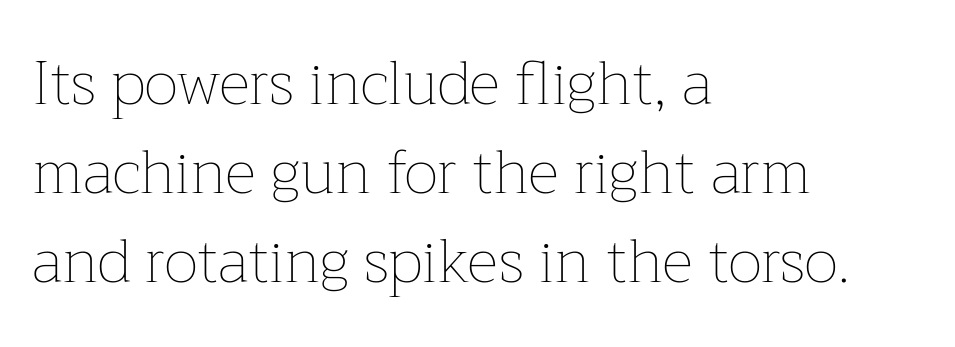
{"italic": "no", "bold": "no", "weight": "thin", "width": "normal", "stroke_contrast": "low", "x_height": "medium", "monospaced": "no", "underline": "no", "align": "left", "line_spacing": "normal", "line_spacing_ratio": 1.48, "letter_spacing": "normal", "letter_spacing_em": 0.0, "glyph_px": 60}
